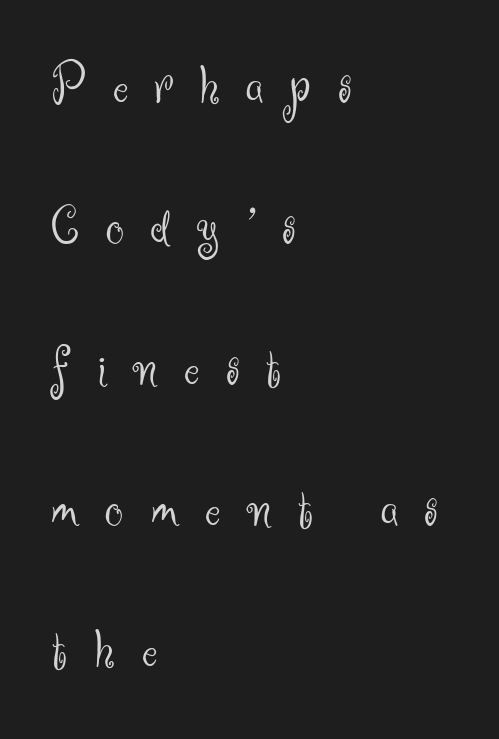
Q: Is the text bold? A: No.
Q: Is the text italic (slanted)? A: No, it is upright.
Q: Is the typeface a serif or a sans-serif typeface? A: Sans-serif.
Q: Is the text underlined? A: No.
Q: How is the paragraph aligned? A: Left-aligned.
Q: Is the spacing between letters normal or unusually wide? A: Unusually wide.
Q: Is the spacing between lines tight, normal or loose? A: Loose.
Q: Width (condensed, normal, or wide)? A: Normal.
Q: Stroke contrast? A: Medium.
Q: x-height? A: Small.
Q: Monospaced? A: No.
